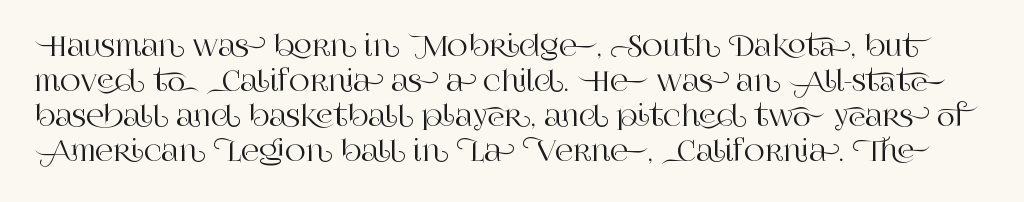
No italicization has been applied; the sample stays upright. Characters follow at the spacing the type designer built in. Unlike a clean sans, this face finishes its strokes with serifs. Do the characters align in a grid? No, the font is proportional. Leading: standard. Any mark beneath the type? The region is blank.
